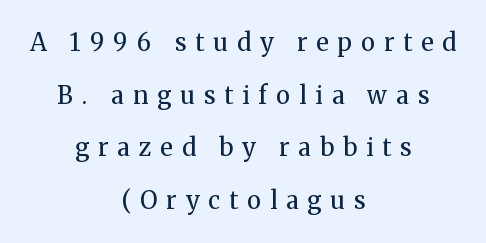
{"italic": "no", "bold": "no", "underline": "no", "align": "center", "line_spacing": "loose", "line_spacing_ratio": 2.19, "letter_spacing": "wide", "letter_spacing_em": 0.38, "glyph_px": 24}
